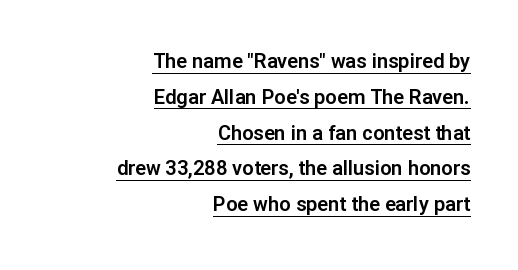
{"italic": "no", "underline": "yes", "align": "right", "line_spacing_ratio": 1.79, "letter_spacing": "normal", "letter_spacing_em": 0.0, "glyph_px": 20}
